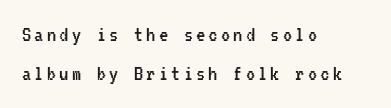
The image shows 23 px text type, upright; set left-aligned, normal line spacing (1.7x), not underlined.
